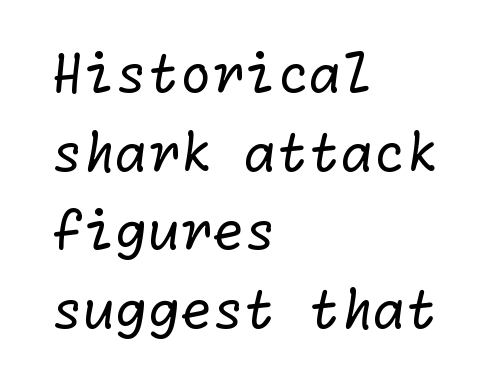
The image shows 52 px regular-weight sans-serif type; set left-aligned, normal line spacing (1.51x), normal letter spacing, not underlined; low stroke contrast and a medium x-height.
